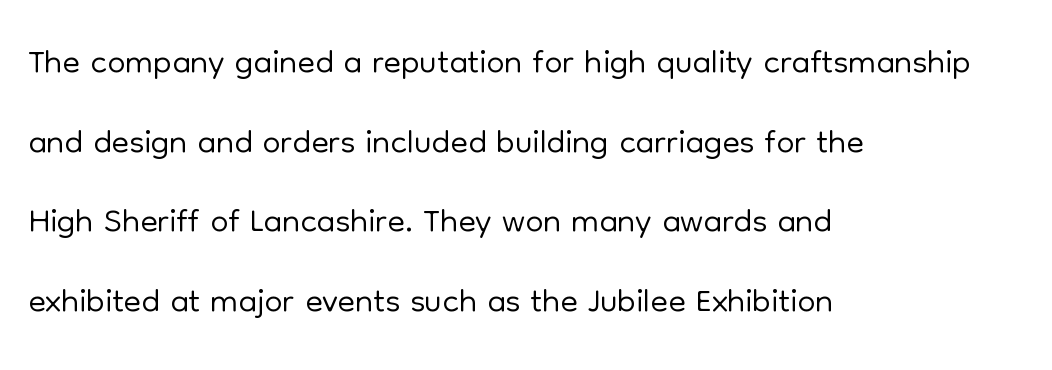
The image shows 51 px light sans-serif type, upright; set left-aligned, normal line spacing (1.56x), normal letter spacing, not underlined; low stroke contrast and a medium x-height.
